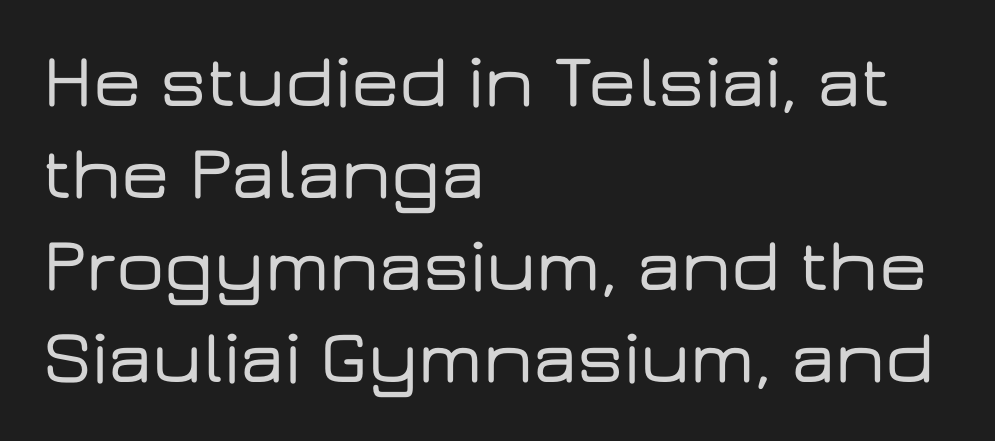
The image shows 76 px wide sans-serif type, upright; set left-aligned, line spacing 1.21x, normal letter spacing, not underlined; low stroke contrast and a medium x-height.
